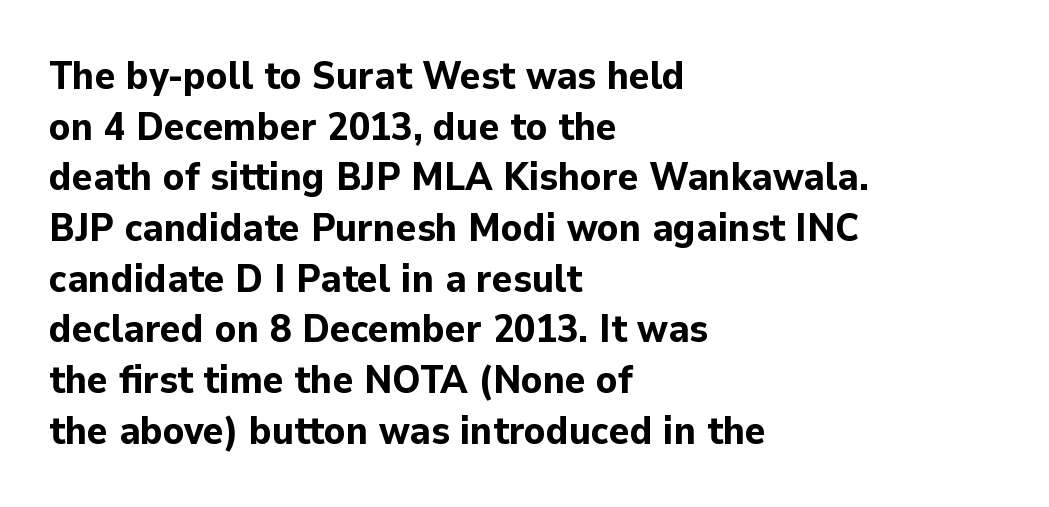
The image shows 39 px bold sans-serif type, upright; set left-aligned, normal line spacing (1.3x), normal letter spacing, not underlined; low stroke contrast and a medium x-height.
